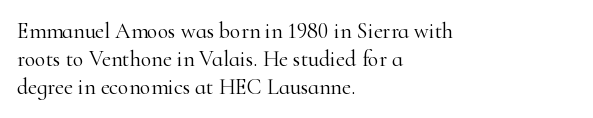
No extra ink here — the face is not bold. Students, observe: this is what conventionally led text looks like. Visually the block forms a straight wall on the left and a jagged coastline on the right. Clear beneath every line of the passage.
